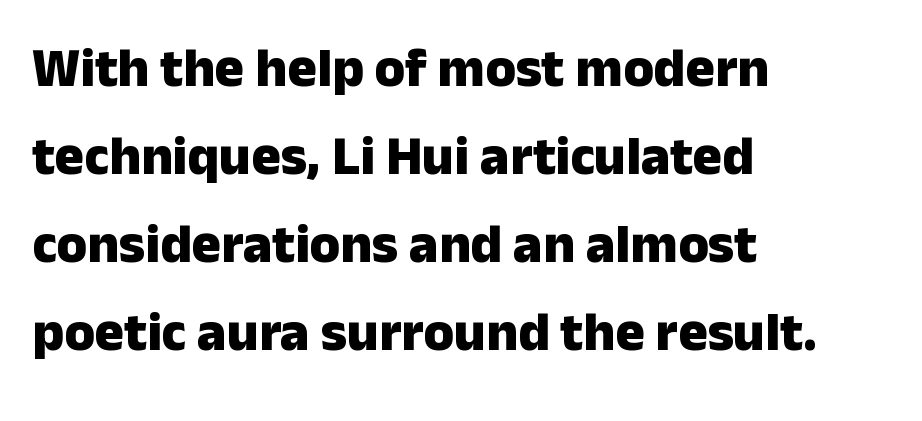
A classic flush-left, rag-right setting is used for this passage. Ordinary non-slanted type is in use. The area under the type is left untouched. Inter-character spacing is left at the font's built-in metrics. The rendering uses natural spacing where letterforms have individual widths.
